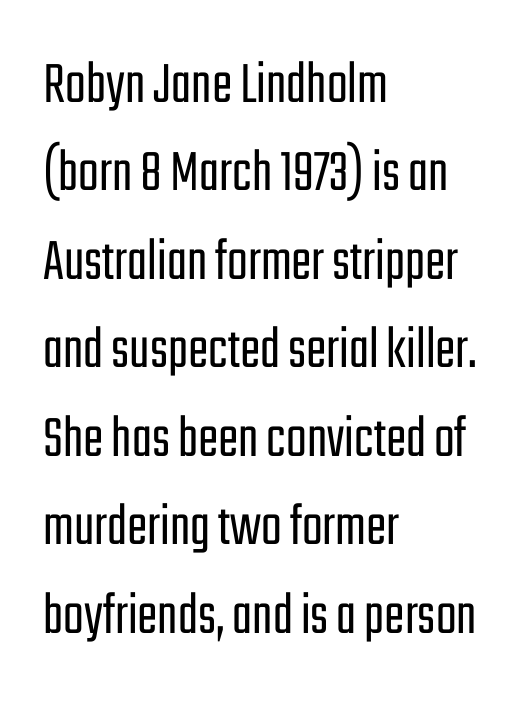
The image shows 61 px light, condensed sans-serif type, upright; set left-aligned, normal line spacing (1.45x), normal letter spacing, not underlined; low stroke contrast and a medium x-height.
